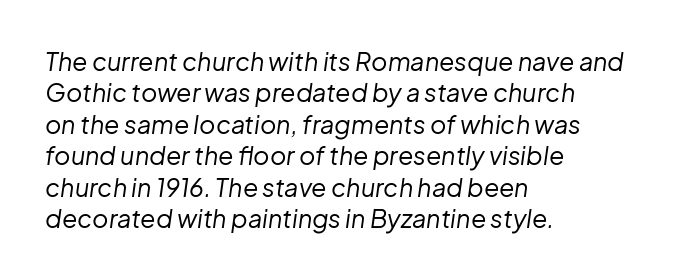
Q: Is the text bold? A: No.
Q: Is the text italic (slanted)? A: Yes, it leans right by about 8 degrees.
Q: Is the text underlined? A: No.
Q: How is the paragraph aligned? A: Left-aligned.
Q: Is the spacing between letters normal or unusually wide? A: Normal.
Q: Is the spacing between lines tight, normal or loose? A: Normal.
